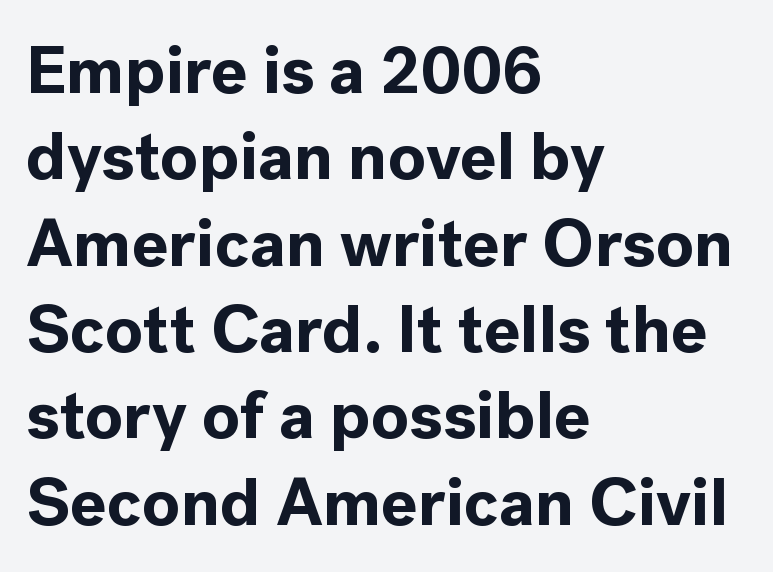
A typesetter would label this face a sans. Each letter keeps its own natural width here, so spacing adapts to shape. Unlike italic type, these characters show no tilt at all. The passage shown is not underscored anywhere.
